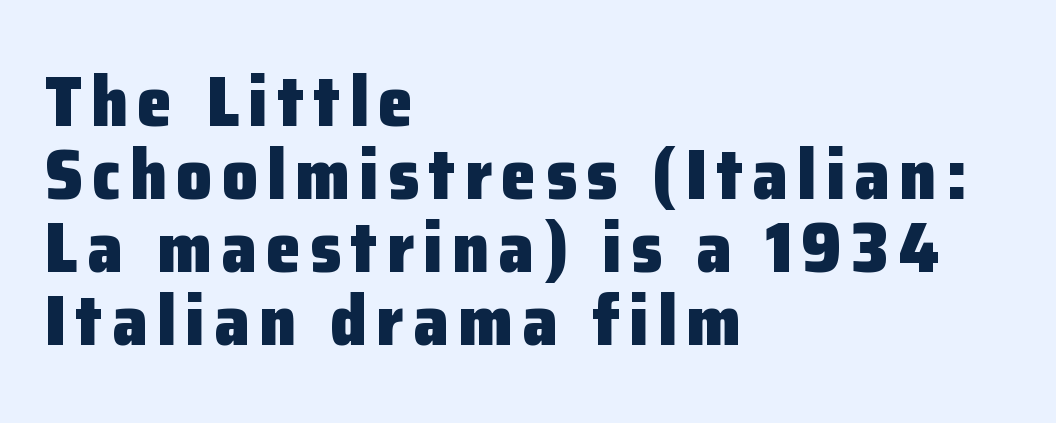
Q: Is the text bold? A: Yes.
Q: Is the text italic (slanted)? A: No, it is upright.
Q: Is the typeface a serif or a sans-serif typeface? A: Sans-serif.
Q: Is the text underlined? A: No.
Q: How is the paragraph aligned? A: Left-aligned.
Q: Is the spacing between lines tight, normal or loose? A: Tight.
Q: Width (condensed, normal, or wide)? A: Normal.
Q: Stroke contrast? A: Low.
Q: x-height? A: Medium.
Q: Monospaced? A: No.
